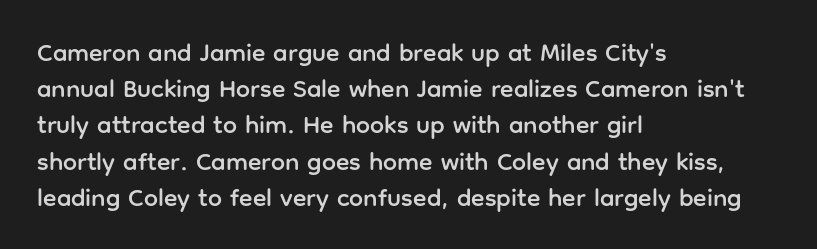
The image shows 25 px text type, upright; set left-aligned, normal line spacing (1.45x), normal letter spacing, not underlined.
